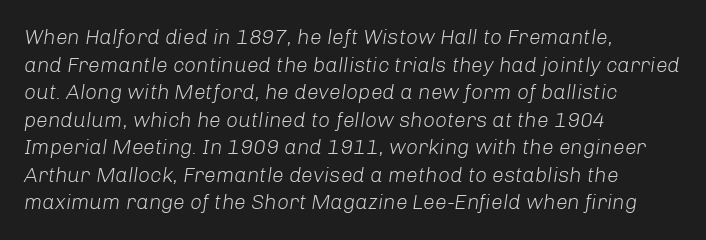
The passage shown leans; its letterforms are oblique. The letters sit at their default tracking, neither squeezed nor spread. Rule under the text: the space is simply empty. This is not heavy type; no bold has been used.
